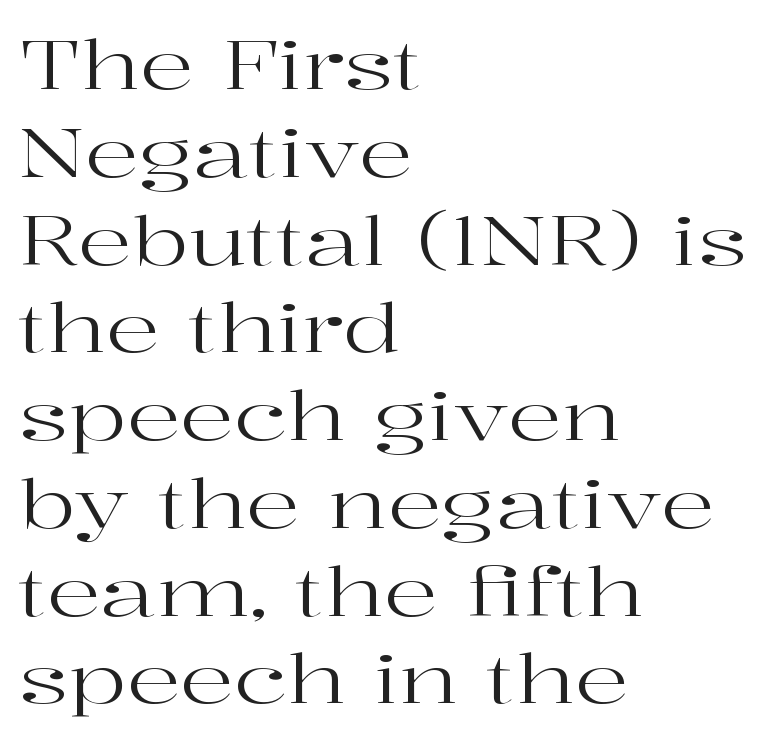
{"serif": "yes", "italic": "no", "bold": "no", "weight": "regular", "width": "wide", "stroke_contrast": "high", "x_height": "medium", "monospaced": "no", "underline": "no", "align": "left", "line_spacing": "normal", "line_spacing_ratio": 1.31, "letter_spacing": "normal", "letter_spacing_em": 0.0, "glyph_px": 67}
